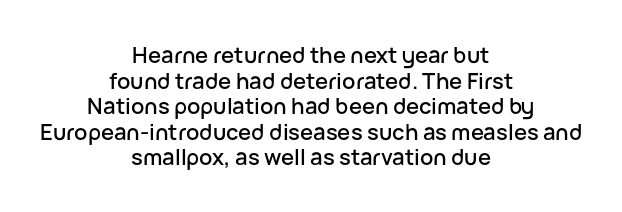
{"italic": "no", "underline": "no", "align": "center", "line_spacing_ratio": 1.16, "letter_spacing": "normal", "letter_spacing_em": 0.0, "glyph_px": 22}
